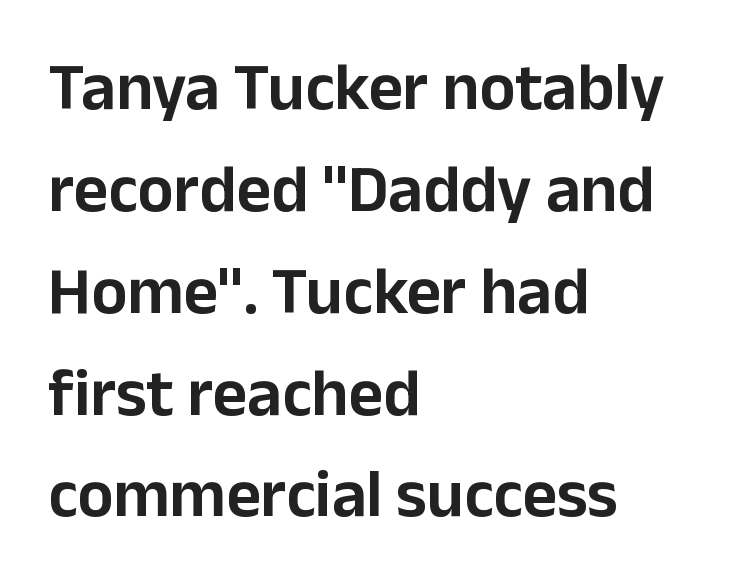
Classification — sans serif. Inter-character spacing is left at the font's built-in metrics. Proportional: the letters do not fall into vertical columns. Designer's note — italics off, roman on. Line spacing here is normal. This rendering uses left alignment, leaving the right contour irregular.
